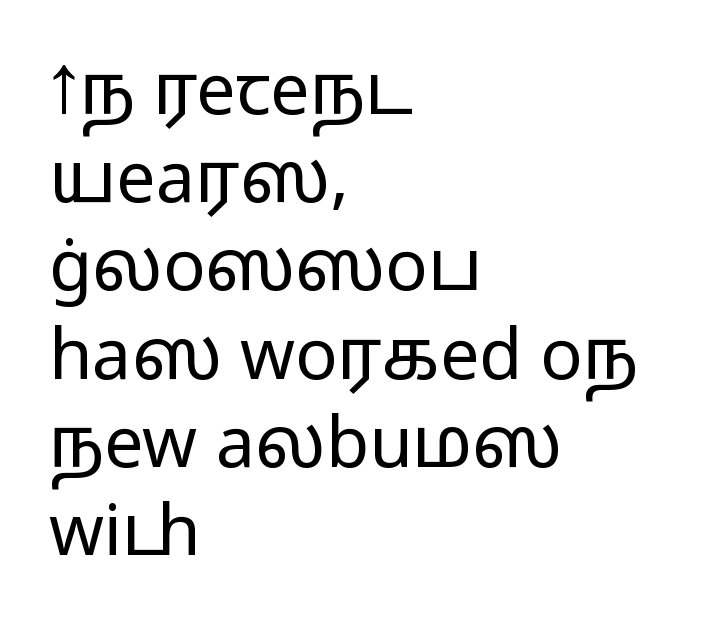
The image shows 70 px light, wide sans-serif type, upright; set left-aligned, normal line spacing (1.26x), normal letter spacing, not underlined; low stroke contrast and a medium x-height.
